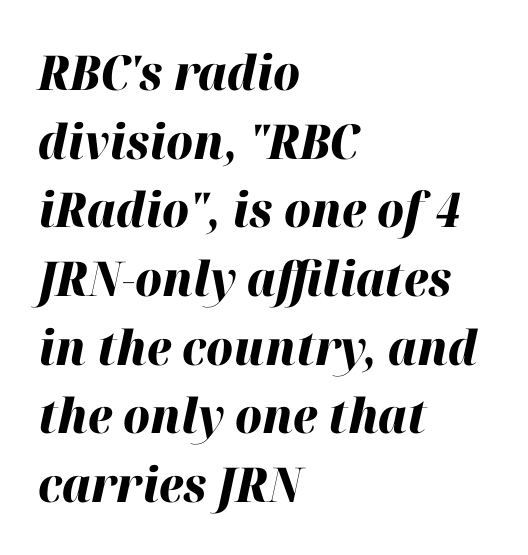
The lines in this sample share a left origin and differ only in where they stop. Short note: letters normally spaced. The foot of each line stays bare and open. Designer's note — italics engaged. Do the characters align in a grid? No, the font is proportional. Leading: standard.
